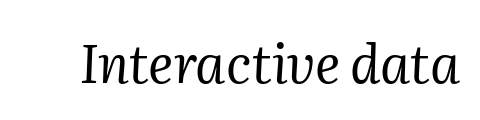
The image shows 53 px regular-weight serif type, italic (leaning right); set normal letter spacing, not underlined; medium stroke contrast and a medium x-height.
